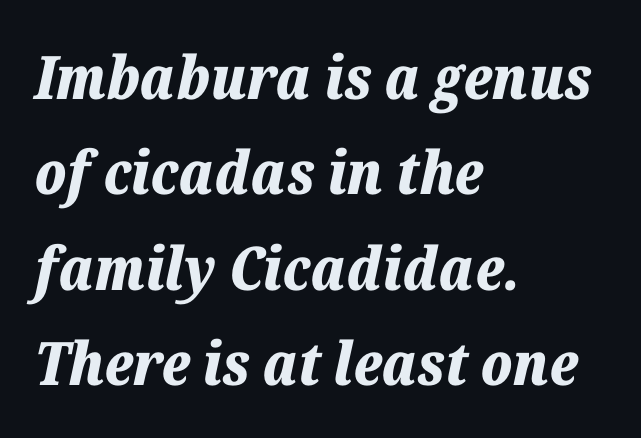
{"italic": "yes", "lean": "right", "slant_degrees": 12, "bold": "yes", "weight": "bold", "width": "normal", "stroke_contrast": "low", "x_height": "medium", "monospaced": "no", "underline": "no", "align": "left", "line_spacing": "normal", "line_spacing_ratio": 1.59, "letter_spacing": "normal", "letter_spacing_em": 0.0, "glyph_px": 60}
